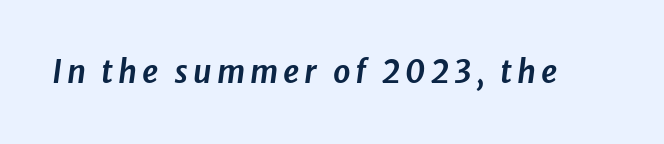
The image shows 31 px text type, italic (leaning right); set not underlined; low stroke contrast and a medium x-height.
